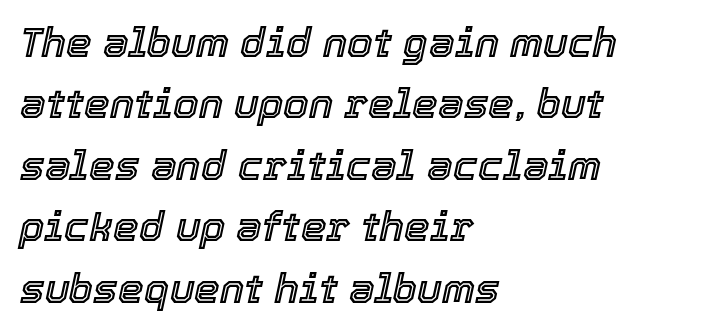
{"italic": "yes", "lean": "right", "slant_degrees": 12, "width": "normal", "x_height": "medium", "monospaced": "no", "underline": "no", "align": "left", "line_spacing": "normal", "line_spacing_ratio": 1.5, "letter_spacing": "normal", "letter_spacing_em": 0.0, "glyph_px": 41}
